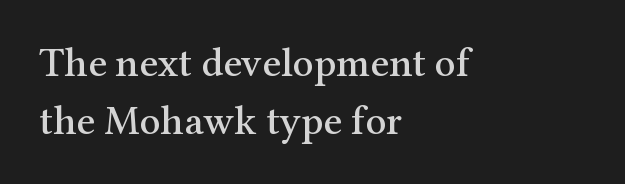
{"serif": "yes", "italic": "no", "width": "normal", "stroke_contrast": "medium", "x_height": "medium", "monospaced": "no", "underline": "no", "align": "left", "line_spacing": "normal", "line_spacing_ratio": 1.41, "letter_spacing": "normal", "letter_spacing_em": 0.0, "glyph_px": 41}
